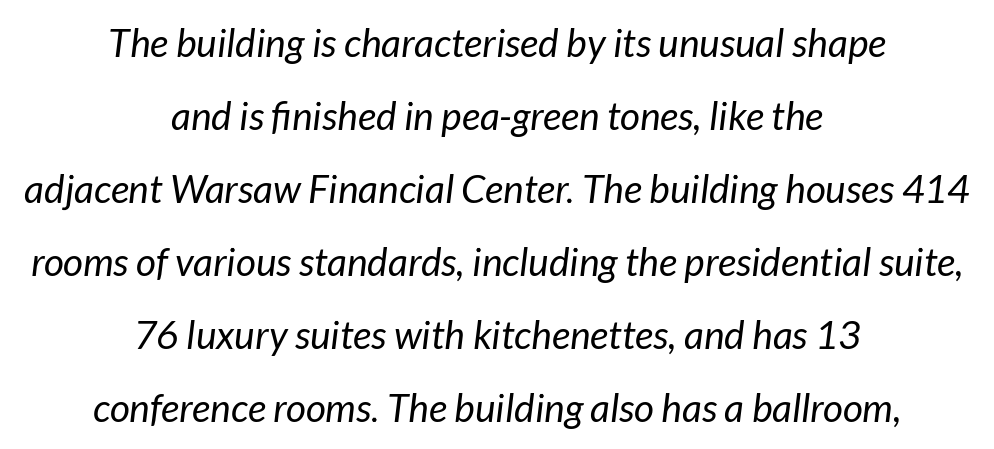
Q: Is the text bold? A: No.
Q: Is the text italic (slanted)? A: Yes, it leans right by about 7 degrees.
Q: Is the text underlined? A: No.
Q: How is the paragraph aligned? A: Centered.
Q: Is the spacing between letters normal or unusually wide? A: Normal.
Q: Width (condensed, normal, or wide)? A: Normal.
Q: Stroke contrast? A: Low.
Q: x-height? A: Medium.
Q: Monospaced? A: No.
